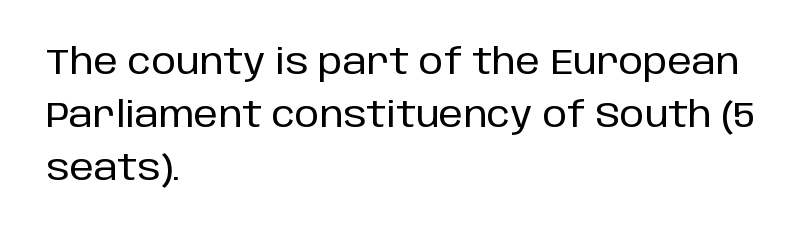
Do the characters align in a grid? No, the font is proportional. The face used here is rendered with its standard letterfit. One-word summary of the alignment: left. The space between consecutive lines is moderate. The space beneath each line is pristine and unruled. This rendering employs a face without finishing strokes, i.e., a sans-serif.
